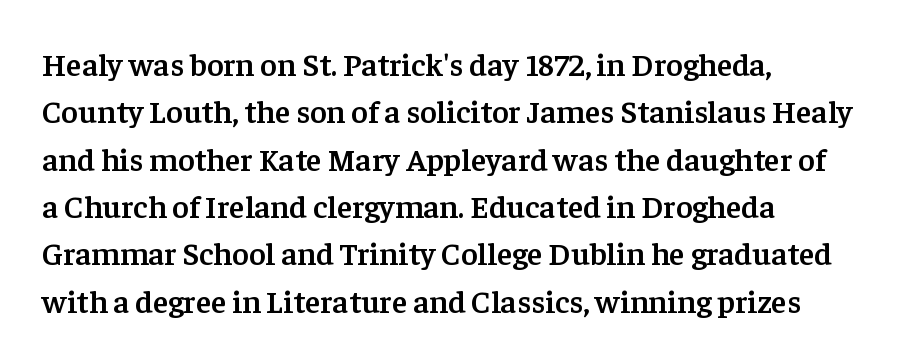
Do the characters align in a grid? No, the font is proportional. Designer's note — italics off, roman on. This sample uses a serif face. The passage is arranged the way most books set body copy — flush left. Typesetter's note: demi weight, one step under bold. Regarding leading, the lines here are spaced in the standard way.
